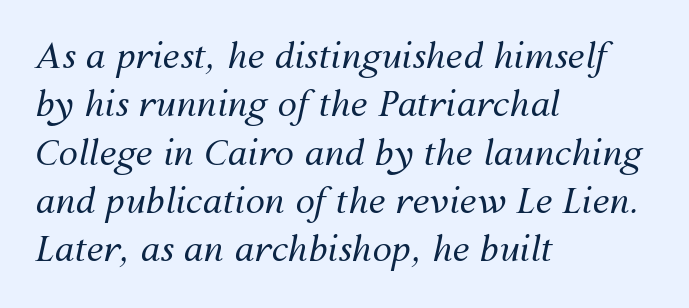
Q: Is the text bold? A: No.
Q: Is the text italic (slanted)? A: Yes, it leans right by about 12 degrees.
Q: Is the text underlined? A: No.
Q: How is the paragraph aligned? A: Left-aligned.
Q: Is the spacing between letters normal or unusually wide? A: Normal.
Q: Is the spacing between lines tight, normal or loose? A: Normal.
Q: Width (condensed, normal, or wide)? A: Normal.
Q: Stroke contrast? A: Medium.
Q: x-height? A: Medium.
Q: Monospaced? A: No.
